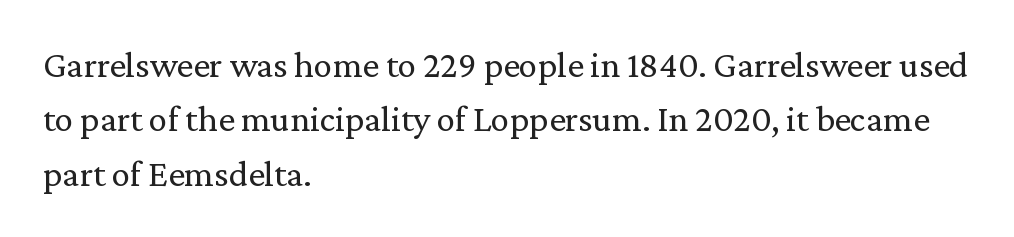
{"serif": "yes", "italic": "no", "bold": "no", "weight": "regular", "width": "normal", "stroke_contrast": "low", "x_height": "medium", "monospaced": "no", "underline": "no", "align": "left", "line_spacing": "normal", "line_spacing_ratio": 1.47, "letter_spacing": "normal", "letter_spacing_em": 0.0, "glyph_px": 37}
